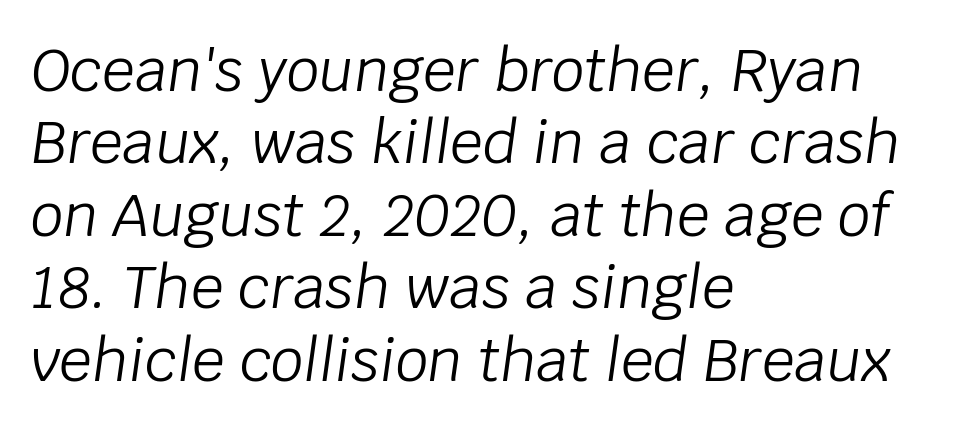
The image shows 58 px light type, italic (leaning right); set left-aligned, normal line spacing (1.25x), normal letter spacing, not underlined; low stroke contrast and a large x-height.
